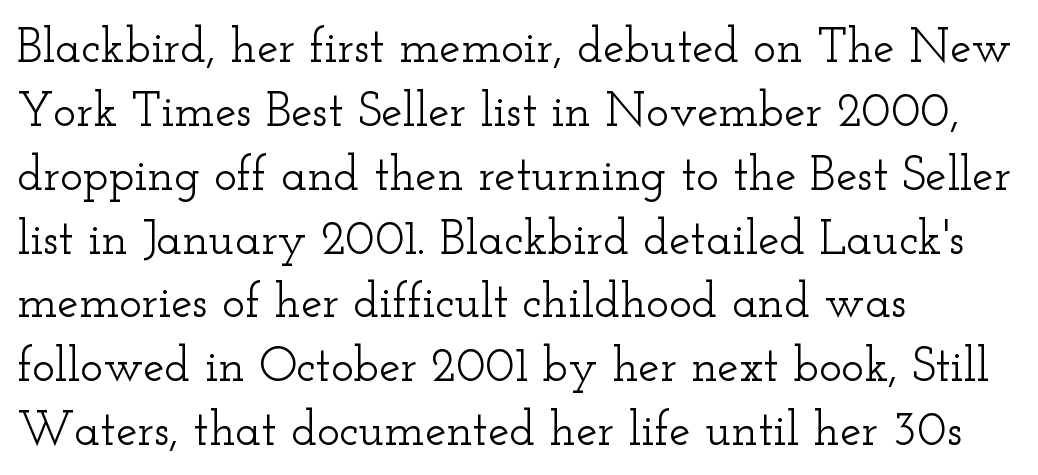
{"serif": "yes", "italic": "no", "width": "wide", "stroke_contrast": "low", "x_height": "small", "monospaced": "no", "underline": "no", "align": "left", "line_spacing": "normal", "line_spacing_ratio": 1.33, "letter_spacing": "normal", "letter_spacing_em": 0.0, "glyph_px": 48}
